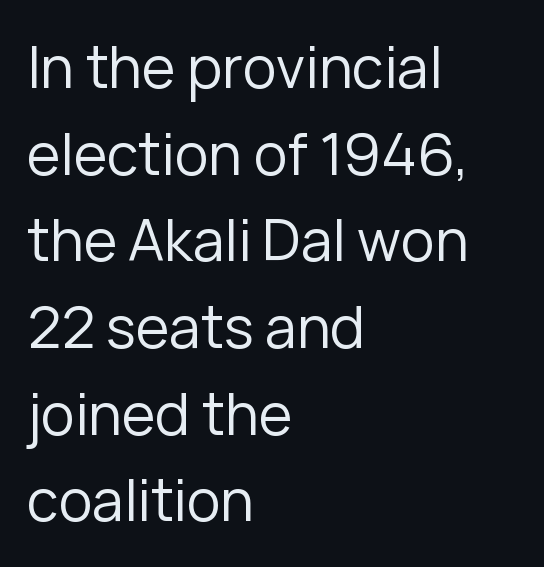
Q: Is the text bold? A: No.
Q: Is the text italic (slanted)? A: No, it is upright.
Q: Is the typeface a serif or a sans-serif typeface? A: Sans-serif.
Q: Is the text underlined? A: No.
Q: How is the paragraph aligned? A: Left-aligned.
Q: Is the spacing between letters normal or unusually wide? A: Normal.
Q: Is the spacing between lines tight, normal or loose? A: Normal.
Q: Width (condensed, normal, or wide)? A: Normal.
Q: Stroke contrast? A: Low.
Q: x-height? A: Medium.
Q: Monospaced? A: No.
